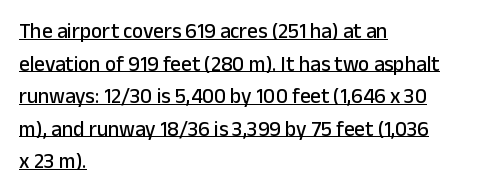
The image shows 21 px text type, upright; set left-aligned, normal line spacing (1.55x), normal letter spacing, underlined.
